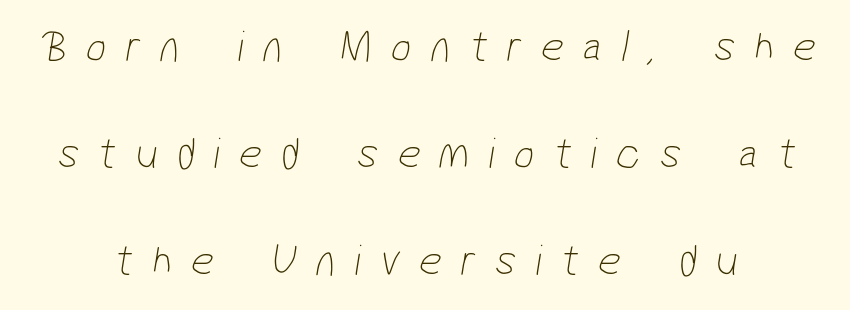
Letters rest on an invisible, unmarked baseline. The type family on display is of the sans-serif kind. The gaps between neighbouring characters are conspicuously large. Summary of vertical rhythm: relaxed, with wide interline spacing. The typesetter chose a symmetrical, centered arrangement here.
